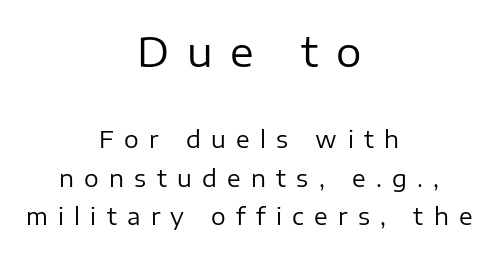
{"serif": "no", "italic": "no", "bold": "no", "weight": "regular", "width": "normal", "stroke_contrast": "low", "x_height": "medium", "monospaced": "no", "underline": "no", "align": "center", "line_spacing": "normal", "line_spacing_ratio": 1.68, "letter_spacing": "wide", "letter_spacing_em": 0.45, "larger_block": "first", "size_ratio": 1.74, "glyph_px": 40}
